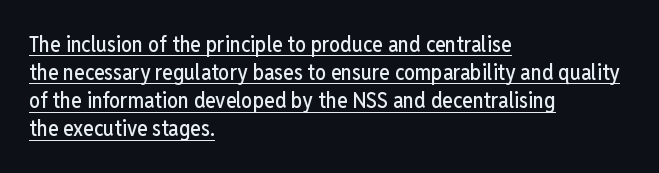
{"italic": "no", "underline": "yes", "align": "left", "line_spacing": "normal", "line_spacing_ratio": 1.28, "letter_spacing": "normal", "letter_spacing_em": 0.0, "glyph_px": 22}
